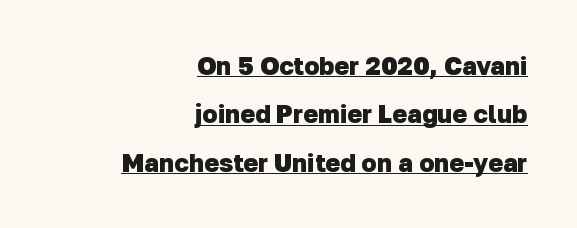
{"bold": "yes", "underline": "yes", "align": "right", "line_spacing": "loose", "line_spacing_ratio": 1.94, "letter_spacing": "normal", "letter_spacing_em": 0.0, "glyph_px": 25}
